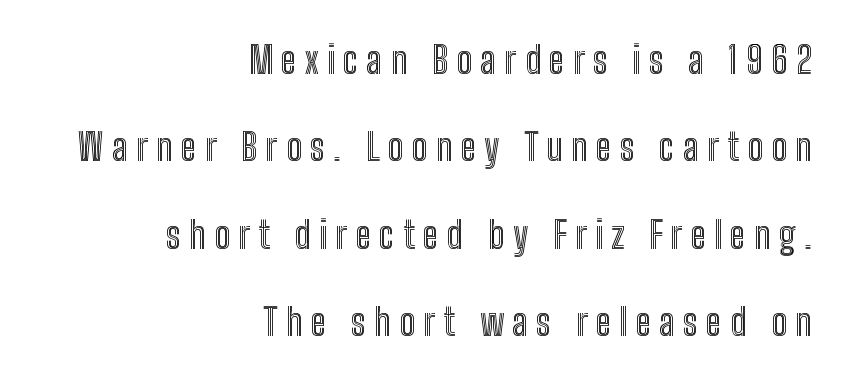
The image shows 38 px condensed type, upright; set right-aligned, loose line spacing (2.3x), unusually wide letter spacing (+0.22 em), not underlined; a medium x-height.
